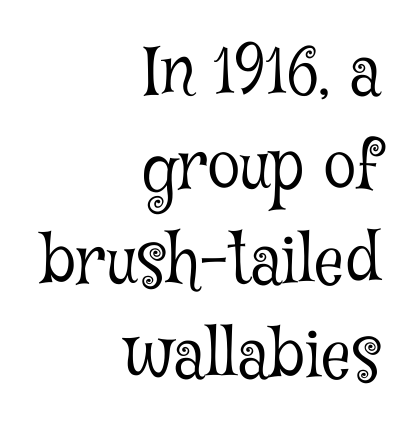
{"serif": "yes", "italic": "no", "bold": "no", "weight": "light", "width": "condensed", "stroke_contrast": "low", "x_height": "medium", "monospaced": "no", "underline": "no", "align": "right", "line_spacing": "normal", "line_spacing_ratio": 1.43, "letter_spacing": "normal", "letter_spacing_em": 0.0, "glyph_px": 66}
